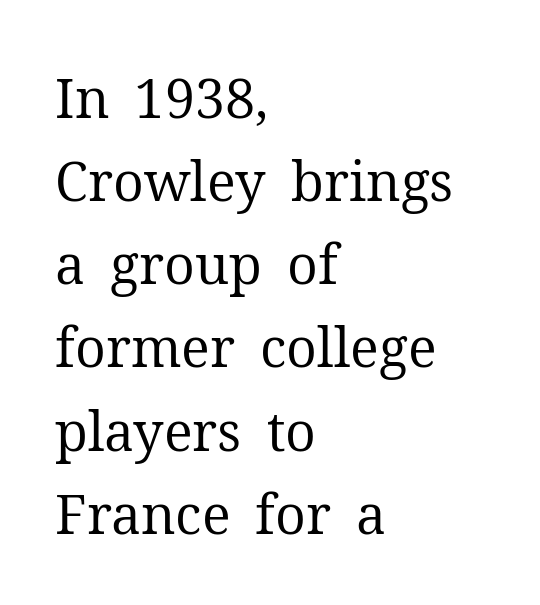
Q: Is the text bold? A: No.
Q: Is the text italic (slanted)? A: No, it is upright.
Q: Is the typeface a serif or a sans-serif typeface? A: Serif.
Q: Is the text underlined? A: No.
Q: How is the paragraph aligned? A: Left-aligned.
Q: Is the spacing between letters normal or unusually wide? A: Normal.
Q: Is the spacing between lines tight, normal or loose? A: Normal.
Q: Width (condensed, normal, or wide)? A: Normal.
Q: Stroke contrast? A: Medium.
Q: x-height? A: Medium.
Q: Monospaced? A: No.
